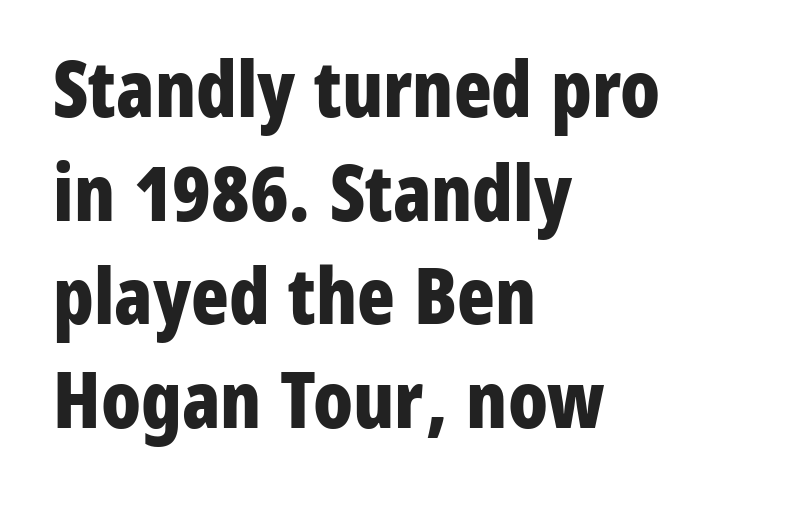
Q: Is the text bold? A: Yes.
Q: Is the text italic (slanted)? A: No, it is upright.
Q: Is the typeface a serif or a sans-serif typeface? A: Sans-serif.
Q: Is the text underlined? A: No.
Q: How is the paragraph aligned? A: Left-aligned.
Q: Is the spacing between letters normal or unusually wide? A: Normal.
Q: Is the spacing between lines tight, normal or loose? A: Normal.
Q: Width (condensed, normal, or wide)? A: Condensed.
Q: Stroke contrast? A: Low.
Q: x-height? A: Medium.
Q: Monospaced? A: No.
